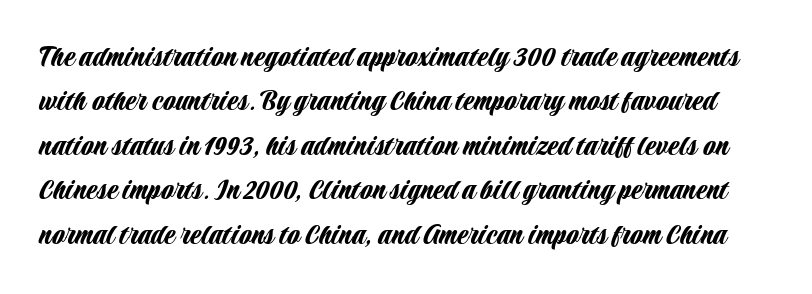
The image shows 32 px condensed sans-serif type; set normal line spacing (1.39x), normal letter spacing, not underlined; low stroke contrast and a large x-height.
